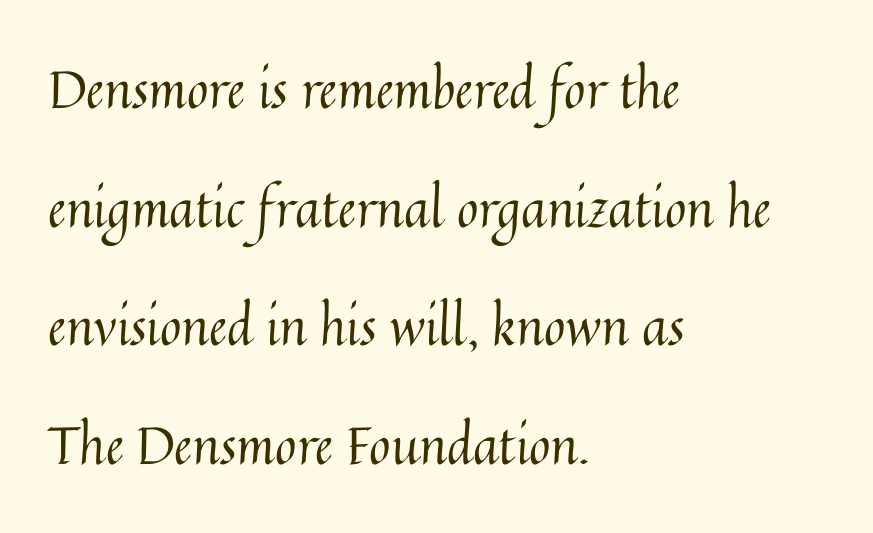
Q: Is the text bold? A: No.
Q: Is the text italic (slanted)? A: Yes.
Q: Is the text underlined? A: No.
Q: How is the paragraph aligned? A: Left-aligned.
Q: Is the spacing between letters normal or unusually wide? A: Normal.
Q: Is the spacing between lines tight, normal or loose? A: Loose.
Q: Width (condensed, normal, or wide)? A: Normal.
Q: Stroke contrast? A: Medium.
Q: x-height? A: Medium.
Q: Monospaced? A: No.
